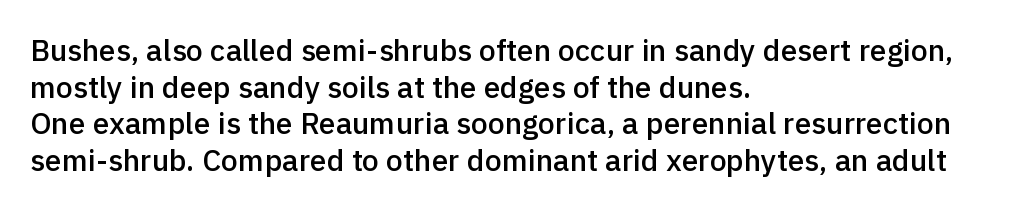
The image shows 30 px semibold sans-serif type, upright; set left-aligned, line spacing 1.22x, normal letter spacing, not underlined; a medium x-height.
